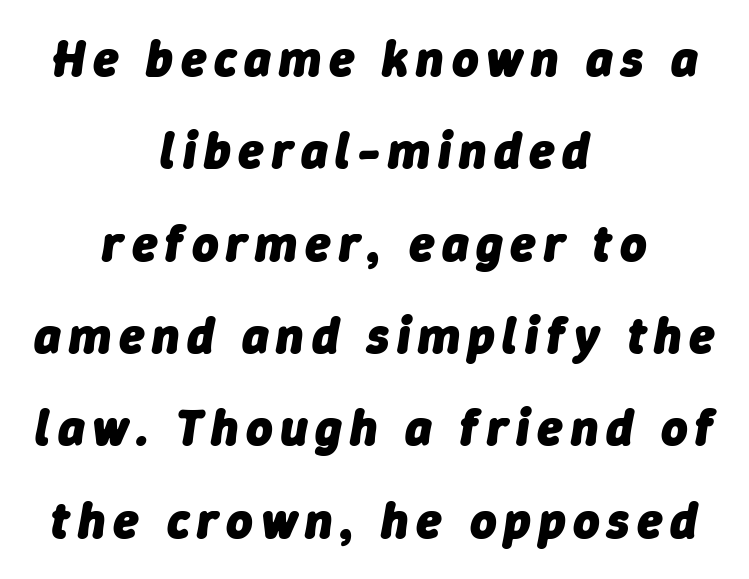
Q: Is the text bold? A: Yes.
Q: Is the text italic (slanted)? A: Yes, it leans right by about 9 degrees.
Q: Is the text underlined? A: No.
Q: How is the paragraph aligned? A: Centered.
Q: Width (condensed, normal, or wide)? A: Normal.
Q: Stroke contrast? A: Low.
Q: x-height? A: Medium.
Q: Monospaced? A: No.
